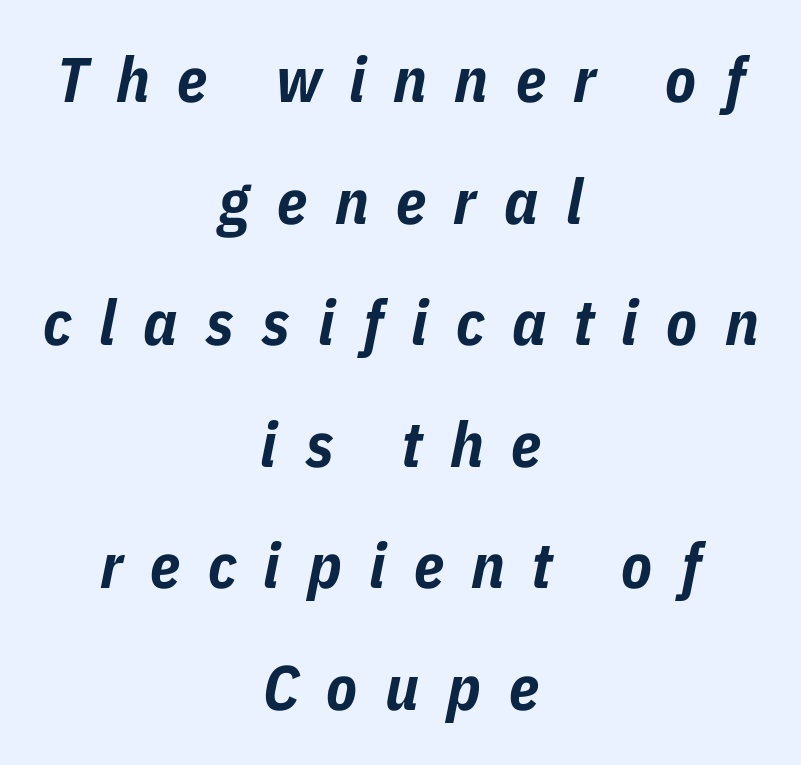
The image shows 63 px bold, condensed type, italic (leaning right); set centered, loose line spacing (1.93x), unusually wide letter spacing (+0.44 em), not underlined; low stroke contrast and a medium x-height.
